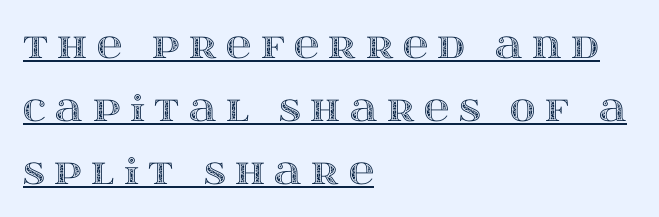
Beneath each row of characters lies a ruled line. Think of a printed novel: that variable character pitch is what you see here. Each word looks stretched out because of the extra space between its letters. Is the block centered? No — it sits flush against the left margin. Italic: no, the glyphs are upright roman.
